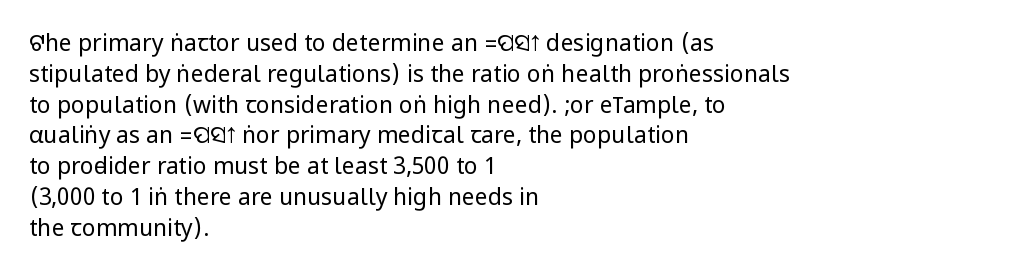
{"italic": "no", "bold": "no", "underline": "no", "align": "left", "line_spacing": "normal", "line_spacing_ratio": 1.34, "letter_spacing": "normal", "letter_spacing_em": 0.0, "glyph_px": 23}
